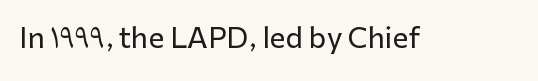
The image shows 28 px sans-serif type, upright; set normal letter spacing, not underlined; low stroke contrast and a medium x-height.
